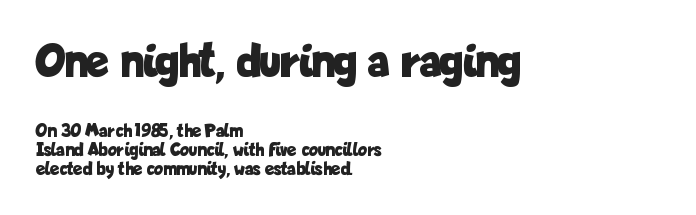
Top chunk: large. Bottom chunk: small. Students, note that the glyphs here touch the page at normal intervals. Short and long lines alike share a common starting point at left. Does the lettering tilt? It doesn't — this is upright. Any mark beneath the type? The region is blank. Leading: reduced.
